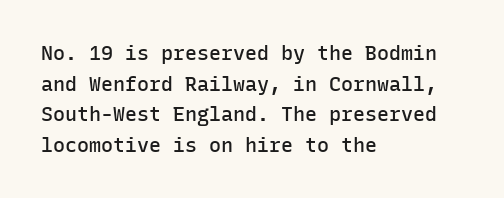
The image shows 20 px text type, upright; set left-aligned, normal line spacing (1.53x), normal letter spacing, not underlined.
